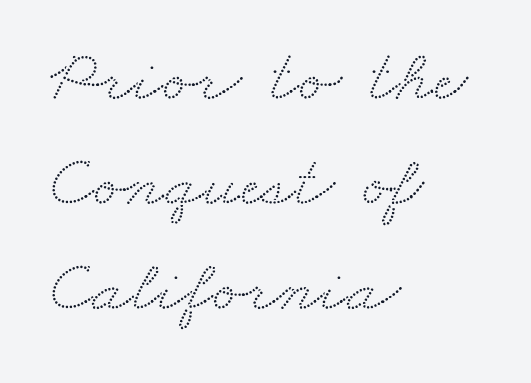
{"serif": "yes", "width": "wide", "stroke_contrast": "medium", "x_height": "small", "monospaced": "no", "underline": "no", "align": "left", "line_spacing": "normal", "line_spacing_ratio": 1.44, "letter_spacing": "normal", "letter_spacing_em": 0.0, "glyph_px": 73}
